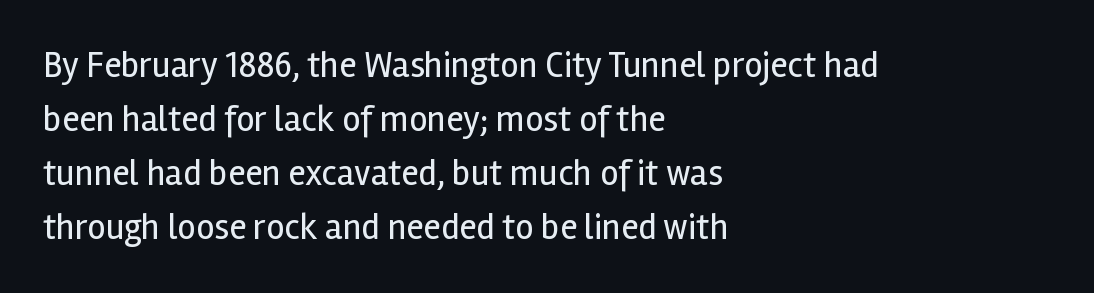
{"serif": "no", "italic": "no", "bold": "no", "weight": "regular", "width": "normal", "x_height": "medium", "monospaced": "no", "underline": "no", "align": "left", "line_spacing": "normal", "line_spacing_ratio": 1.5, "letter_spacing": "normal", "letter_spacing_em": 0.0, "glyph_px": 36}
